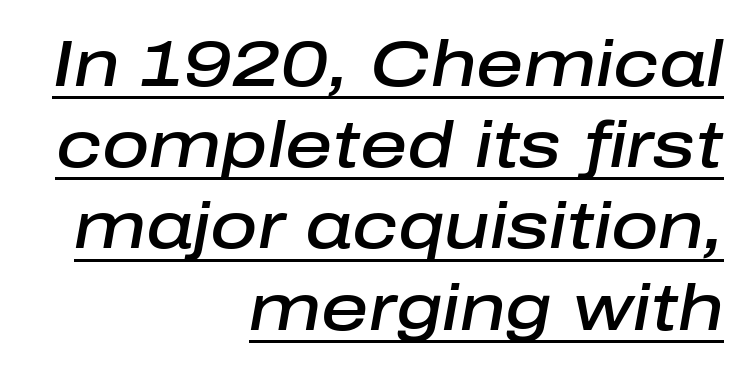
The image shows 65 px semibold type, italic (leaning right); set right-aligned, normal line spacing (1.25x), normal letter spacing, underlined; low stroke contrast and a medium x-height.
